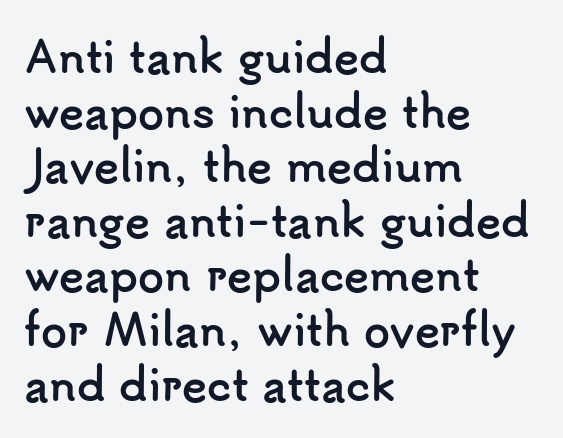
The image shows 42 px semibold sans-serif type, upright; set left-aligned, normal line spacing (1.3x), normal letter spacing, not underlined; low stroke contrast and a small x-height.
